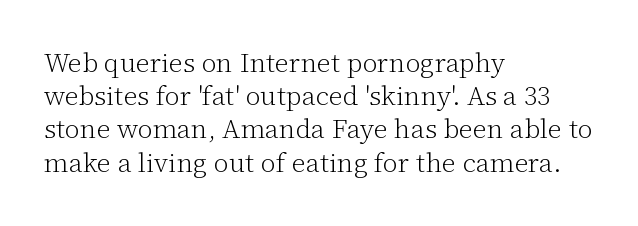
Q: Is the text bold? A: No.
Q: Is the text italic (slanted)? A: No, it is upright.
Q: Is the text underlined? A: No.
Q: How is the paragraph aligned? A: Left-aligned.
Q: Is the spacing between letters normal or unusually wide? A: Normal.
